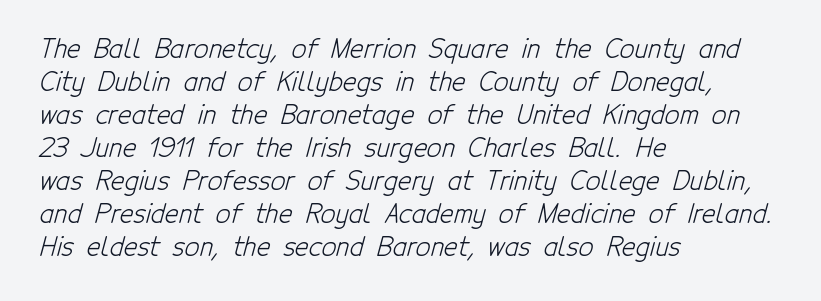
The image shows 26 px text type; set left-aligned, normal line spacing (1.27x), normal letter spacing, not underlined.
